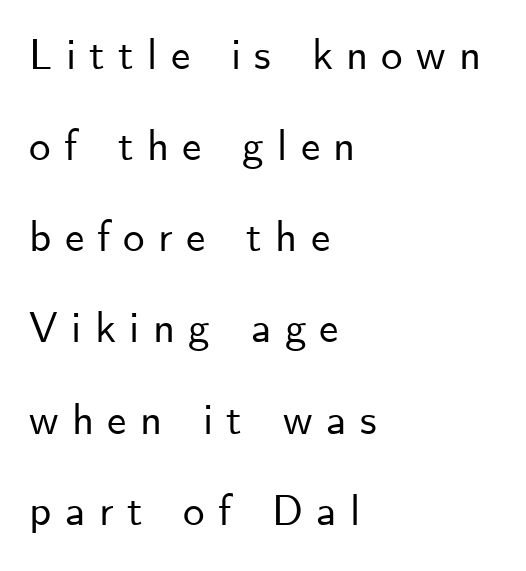
The line texture is sparse and dotted thanks to wide tracking. A clean baseline with only descenders dipping below it. Interline gaps are noticeably wide in this sample. Note the varied advance widths — an 'i' is clearly narrower than an 'm'. The face used here is a sans, in the tradition of grotesques and geometrics. Is the block centered? No — it sits flush against the left margin.
